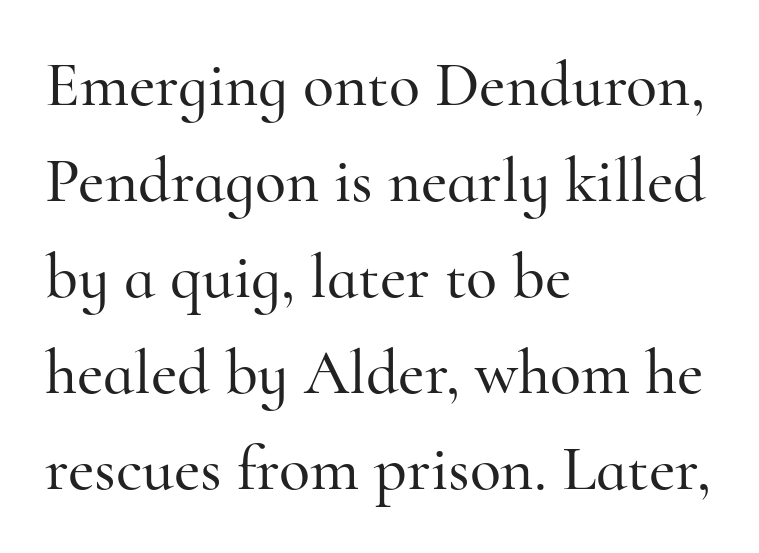
{"serif": "yes", "italic": "no", "width": "normal", "stroke_contrast": "high", "x_height": "small", "monospaced": "no", "underline": "no", "align": "left", "line_spacing": "normal", "line_spacing_ratio": 1.5, "letter_spacing": "normal", "letter_spacing_em": 0.0, "glyph_px": 64}
